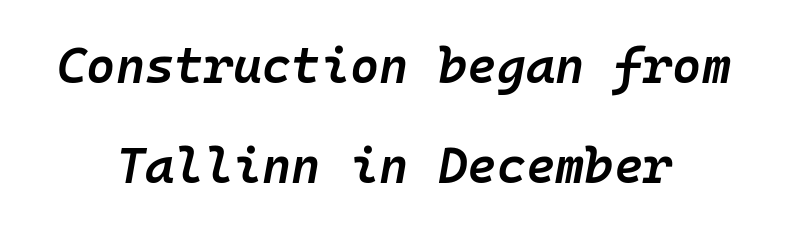
Q: Is the text bold? A: Semi-bold.
Q: Is the text italic (slanted)? A: Yes, it leans right by about 10 degrees.
Q: Is the text underlined? A: No.
Q: How is the paragraph aligned? A: Centered.
Q: Is the spacing between letters normal or unusually wide? A: Normal.
Q: Is the spacing between lines tight, normal or loose? A: Loose.
Q: Width (condensed, normal, or wide)? A: Normal.
Q: Stroke contrast? A: Low.
Q: x-height? A: Medium.
Q: Monospaced? A: Yes.
